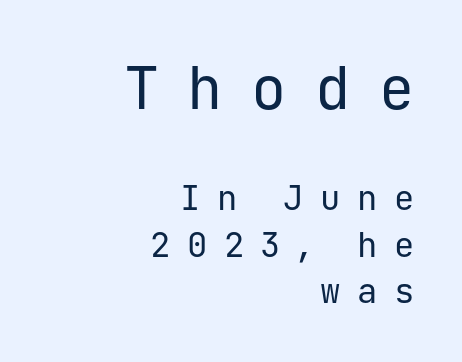
The image shows 59 px regular-weight sans-serif type, upright, monospaced; set right-aligned, normal line spacing (1.36x), unusually wide letter spacing (+0.48 em), not underlined; the first (top) block is 1.74x larger; low stroke contrast and a medium x-height.
